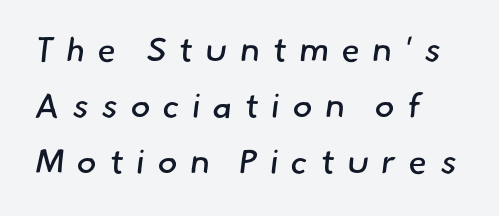
Q: Is the text bold? A: No.
Q: Is the typeface a serif or a sans-serif typeface? A: Sans-serif.
Q: Is the text underlined? A: No.
Q: How is the paragraph aligned? A: Left-aligned.
Q: Is the spacing between letters normal or unusually wide? A: Unusually wide.
Q: Is the spacing between lines tight, normal or loose? A: Normal.
Q: Width (condensed, normal, or wide)? A: Normal.
Q: Stroke contrast? A: Low.
Q: x-height? A: Small.
Q: Monospaced? A: No.
